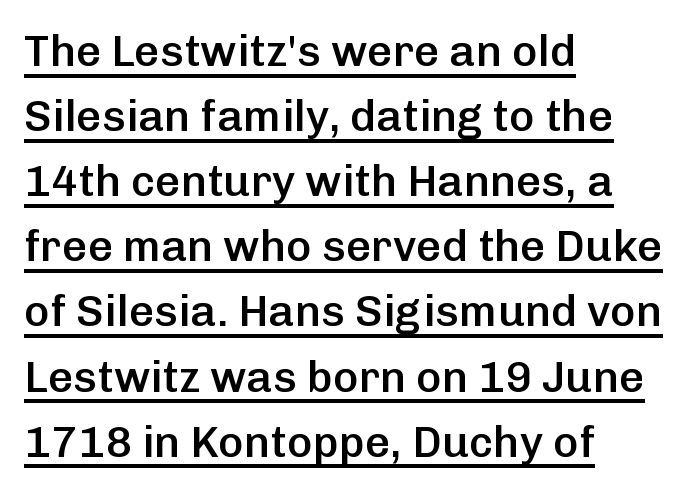
Nothing unusual about the tracking: characters are spaced as the font intends. This sample is left-justified, so line endings fall wherever the words run out. A somewhat darkened texture: the type is semibold rather than bold. The type sits square on the baseline with zero lean.
